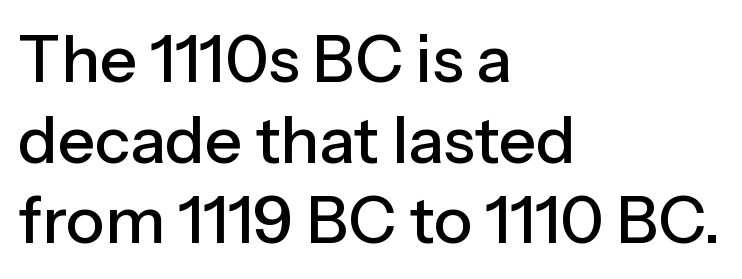
The image shows 65 px sans-serif type, upright; set left-aligned, line spacing 1.24x, normal letter spacing, not underlined; low stroke contrast and a medium x-height.
